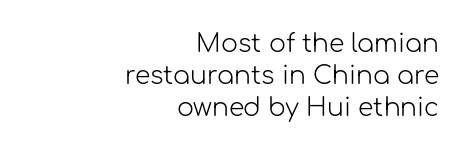
Q: Is the text bold? A: No.
Q: Is the text italic (slanted)? A: No, it is upright.
Q: Is the text underlined? A: No.
Q: How is the paragraph aligned? A: Right-aligned.
Q: Is the spacing between letters normal or unusually wide? A: Normal.
Q: Is the spacing between lines tight, normal or loose? A: Normal.
